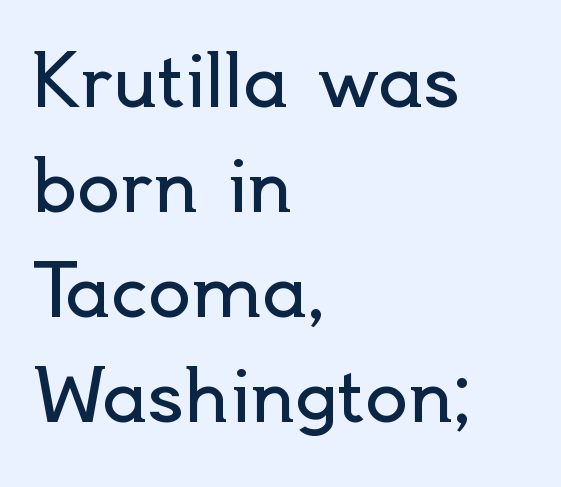
The image shows 71 px regular-weight sans-serif type, upright; set left-aligned, normal line spacing (1.48x), normal letter spacing, not underlined; a small x-height.
